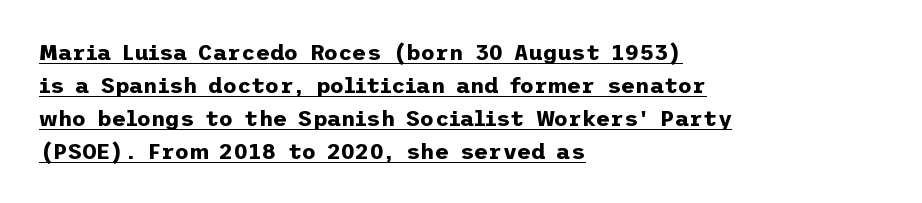
Q: Is the text bold? A: Yes.
Q: Is the text italic (slanted)? A: No, it is upright.
Q: Is the text underlined? A: Yes.
Q: How is the paragraph aligned? A: Left-aligned.
Q: Is the spacing between letters normal or unusually wide? A: Normal.
Q: Is the spacing between lines tight, normal or loose? A: Normal.
